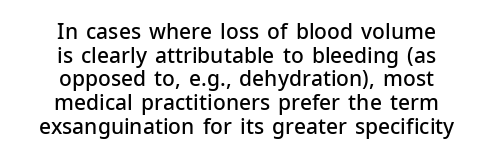
The rendering uses a semibold face; strokes are thickened but not to full bold. Honestly, the letter spacing is just normal — you wouldn't notice it. The space beneath each line is pristine and unruled. The text block is weighted toward neither margin, spreading evenly from the middle. Every character sits straight up, as roman type does.
